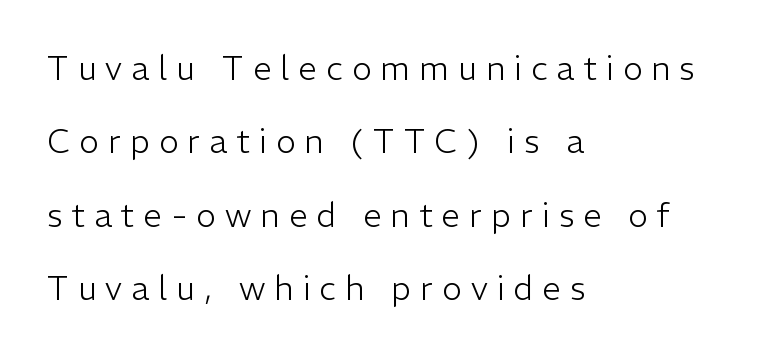
{"serif": "no", "italic": "no", "bold": "no", "weight": "light", "width": "normal", "stroke_contrast": "low", "x_height": "medium", "monospaced": "no", "underline": "no", "align": "left", "line_spacing": "loose", "line_spacing_ratio": 2.22, "letter_spacing": "wide", "letter_spacing_em": 0.28, "glyph_px": 33}
